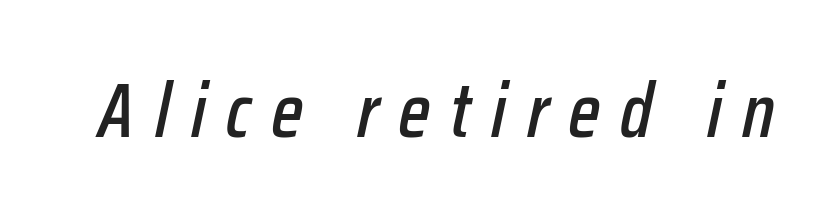
The image shows 76 px condensed type, italic (leaning right); set unusually wide letter spacing (+0.27 em), not underlined; low stroke contrast and a medium x-height.
